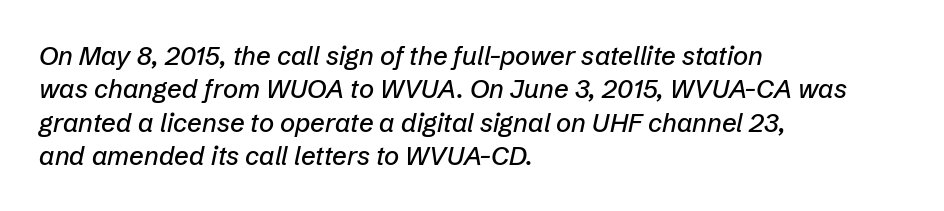
Underlining? Definitely not there. This sample uses plain, unmodified letter spacing. The space between consecutive lines is moderate. This sample is left-justified, so line endings fall wherever the words run out. Emphasis-style slanted type is in use.
